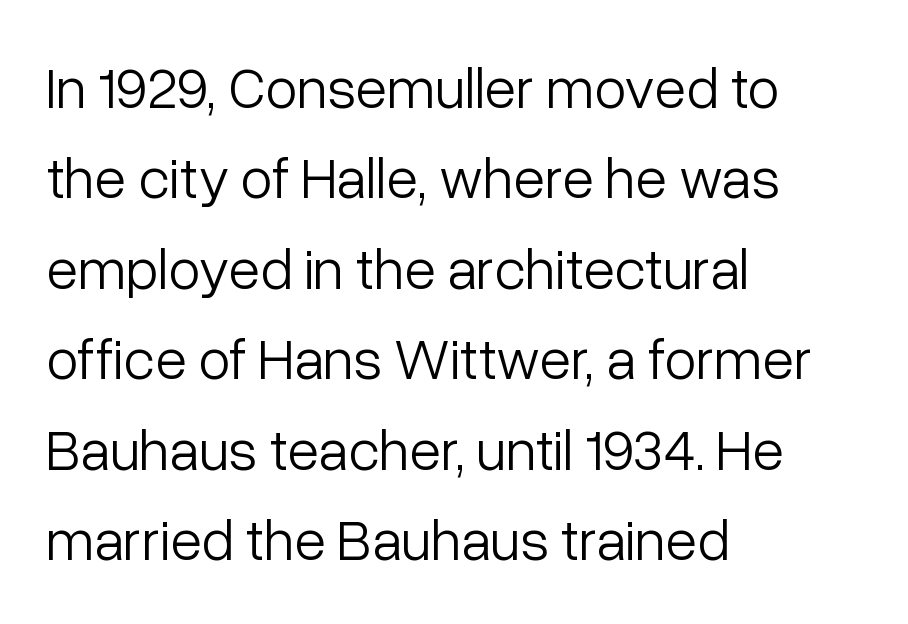
{"serif": "no", "italic": "no", "bold": "no", "weight": "light", "width": "normal", "stroke_contrast": "low", "x_height": "medium", "monospaced": "no", "underline": "no", "align": "left", "line_spacing": "normal", "line_spacing_ratio": 1.56, "letter_spacing": "normal", "letter_spacing_em": 0.0, "glyph_px": 58}
